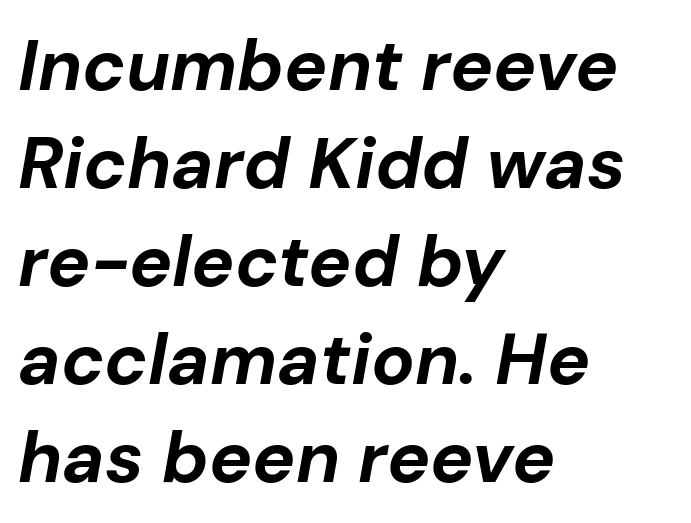
{"italic": "yes", "lean": "right", "slant_degrees": 10, "bold": "yes", "weight": "bold", "width": "normal", "stroke_contrast": "low", "x_height": "medium", "monospaced": "no", "underline": "no", "align": "left", "line_spacing": "normal", "line_spacing_ratio": 1.36, "letter_spacing": "normal", "letter_spacing_em": 0.0, "glyph_px": 72}
